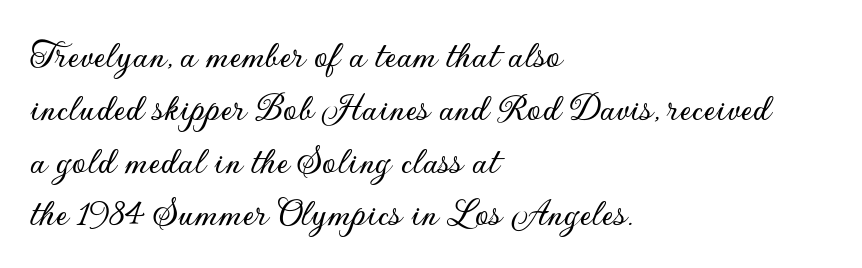
The image shows 40 px sans-serif type; set left-aligned, normal line spacing (1.32x), normal letter spacing, not underlined; low stroke contrast and a small x-height.
